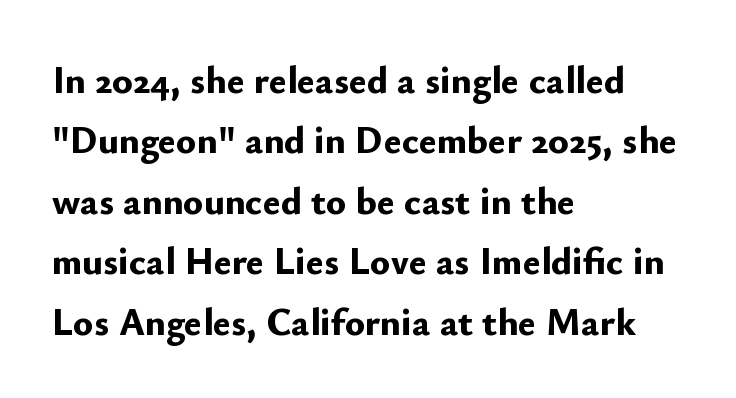
{"serif": "no", "italic": "no", "bold": "yes", "weight": "bold", "width": "normal", "stroke_contrast": "low", "x_height": "small", "monospaced": "no", "underline": "no", "align": "left", "line_spacing": "normal", "line_spacing_ratio": 1.59, "letter_spacing": "normal", "letter_spacing_em": 0.0, "glyph_px": 38}
